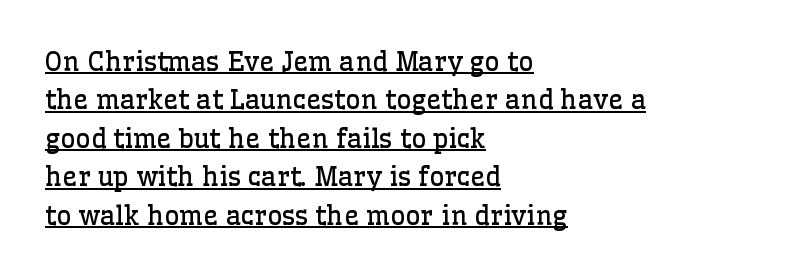
Q: Is the text bold? A: No.
Q: Is the text italic (slanted)? A: No, it is upright.
Q: Is the text underlined? A: Yes.
Q: How is the paragraph aligned? A: Left-aligned.
Q: Is the spacing between letters normal or unusually wide? A: Normal.
Q: Is the spacing between lines tight, normal or loose? A: Normal.
